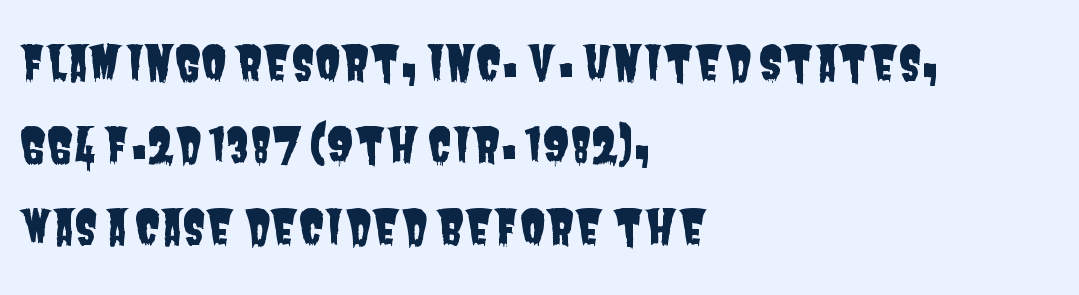
Q: Is the typeface a serif or a sans-serif typeface? A: Sans-serif.
Q: Is the text underlined? A: No.
Q: How is the paragraph aligned? A: Left-aligned.
Q: Is the spacing between letters normal or unusually wide? A: Normal.
Q: Width (condensed, normal, or wide)? A: Condensed.
Q: Stroke contrast? A: Low.
Q: x-height? A: Large.
Q: Monospaced? A: No.
